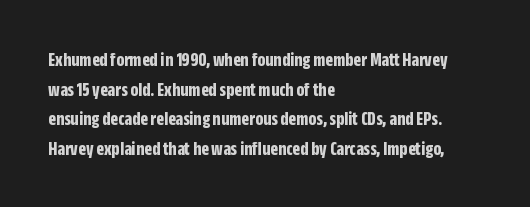
The image shows 20 px bold type, upright; set left-aligned, normal line spacing (1.48x), normal letter spacing, not underlined.
